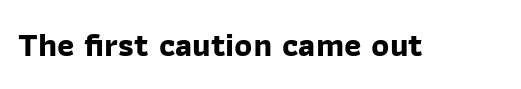
Q: Is the text bold? A: Yes.
Q: Is the typeface a serif or a sans-serif typeface? A: Sans-serif.
Q: Is the text underlined? A: No.
Q: Is the spacing between letters normal or unusually wide? A: Normal.
Q: Width (condensed, normal, or wide)? A: Normal.
Q: Stroke contrast? A: Low.
Q: x-height? A: Medium.
Q: Monospaced? A: No.
